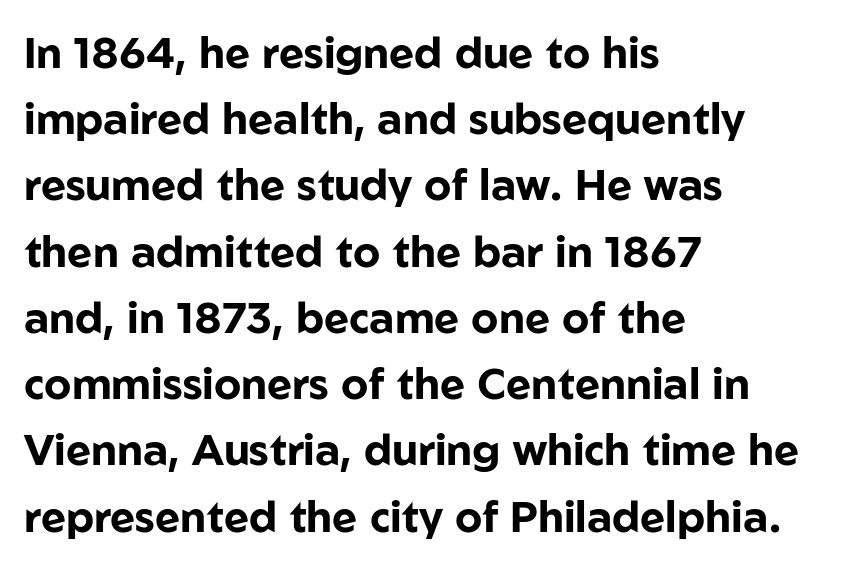
The image shows 43 px bold sans-serif type, upright; set left-aligned, normal line spacing (1.54x), normal letter spacing, not underlined; low stroke contrast and a medium x-height.
